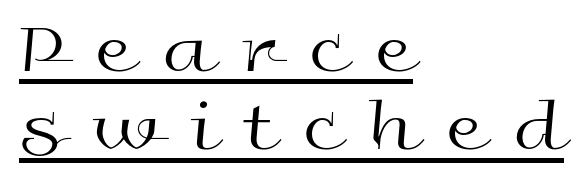
Typeset ragged right — the left edge is the straight one. Vertical strokes here are truly vertical. These characters rest on top of a visible drawn line. These lines have a slow, spaced-out rhythm from letter to letter.
